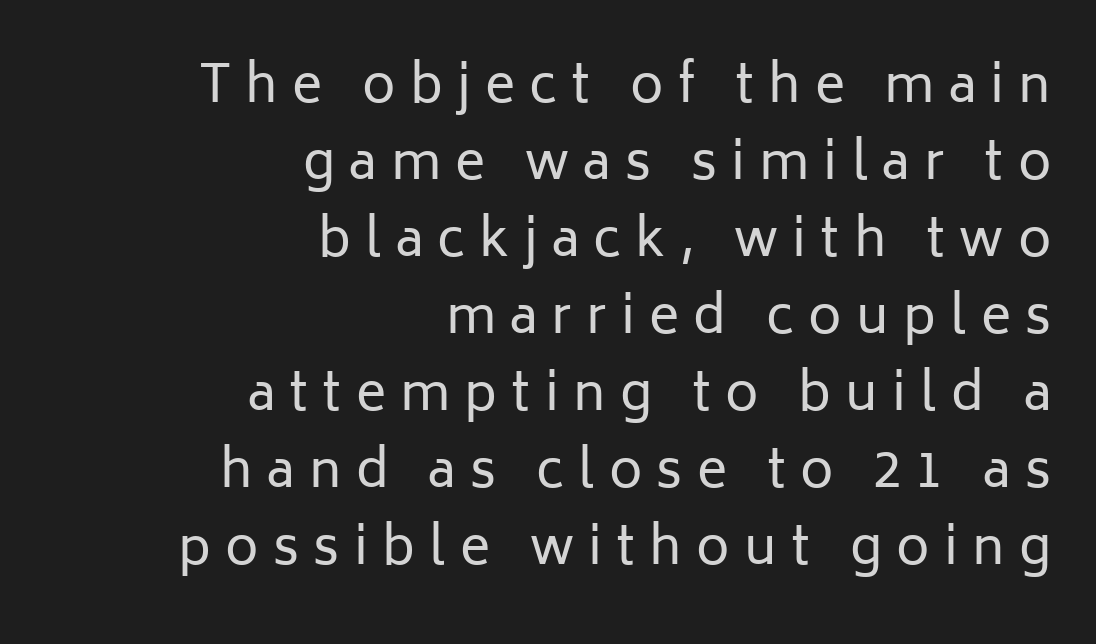
The image shows 51 px regular-weight sans-serif type, upright; set right-aligned, normal line spacing (1.51x), unusually wide letter spacing (+0.28 em), not underlined; low stroke contrast and a medium x-height.
